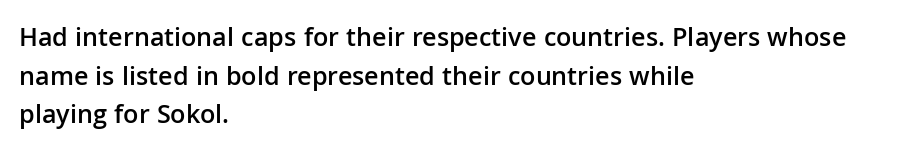
The rendering anchors every line to the left-hand side. The letters stand straight up with perfectly vertical stems. Baseline-to-baseline distance is the conventional proportion of letter height. The glyphs have the mass of a demibold cut, below bold.
